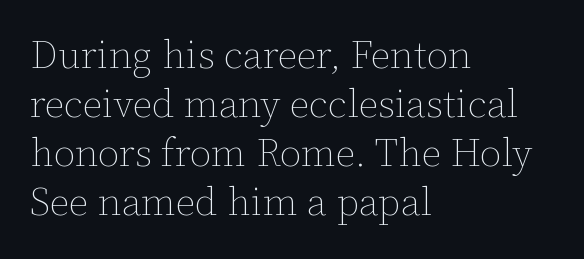
The image shows 39 px thin type, upright; set left-aligned, normal line spacing (1.26x), normal letter spacing, not underlined; low stroke contrast and a medium x-height.
